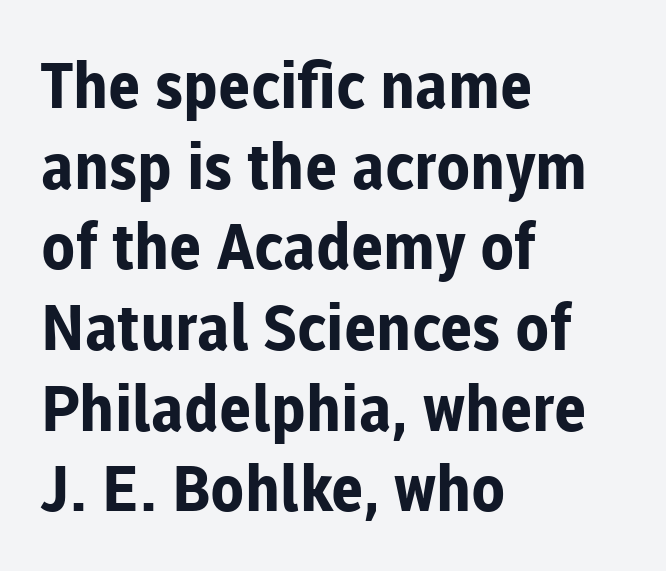
Q: Is the text bold? A: Yes.
Q: Is the text italic (slanted)? A: No, it is upright.
Q: Is the typeface a serif or a sans-serif typeface? A: Sans-serif.
Q: Is the text underlined? A: No.
Q: How is the paragraph aligned? A: Left-aligned.
Q: Is the spacing between letters normal or unusually wide? A: Normal.
Q: Is the spacing between lines tight, normal or loose? A: Normal.
Q: Width (condensed, normal, or wide)? A: Normal.
Q: Stroke contrast? A: Low.
Q: x-height? A: Medium.
Q: Monospaced? A: No.
